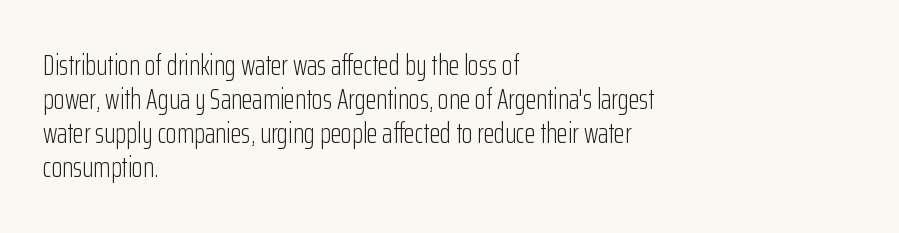
Q: Is the text bold? A: No.
Q: Is the text italic (slanted)? A: No, it is upright.
Q: Is the typeface a serif or a sans-serif typeface? A: Sans-serif.
Q: Is the text underlined? A: No.
Q: How is the paragraph aligned? A: Left-aligned.
Q: Is the spacing between letters normal or unusually wide? A: Normal.
Q: Width (condensed, normal, or wide)? A: Condensed.
Q: Stroke contrast? A: Low.
Q: x-height? A: Medium.
Q: Monospaced? A: No.
